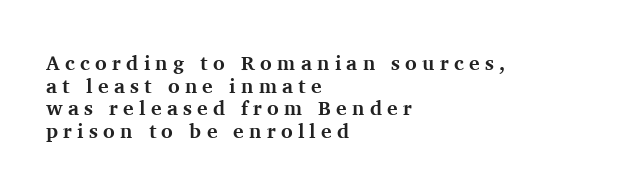
The image shows 20 px bold type, upright; set left-aligned, tight line spacing (1.13x), unusually wide letter spacing (+0.26 em), not underlined.
